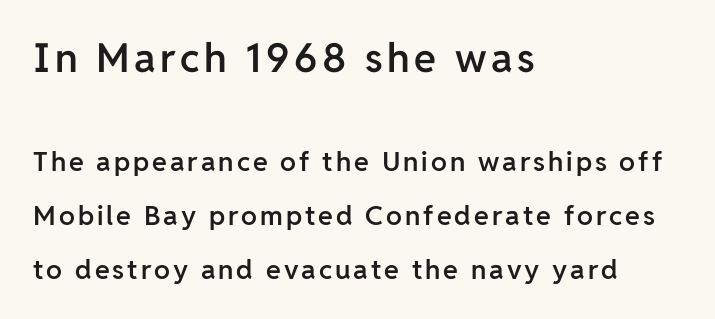
Bigger letters appear in the top chunk; the bottom chunk is reduced. Letterform terminals end flat and unadorned throughout the passage. Each glyph is drawn with semibold strokes, heavier than normal yet not fully bold. Leading: increased.
